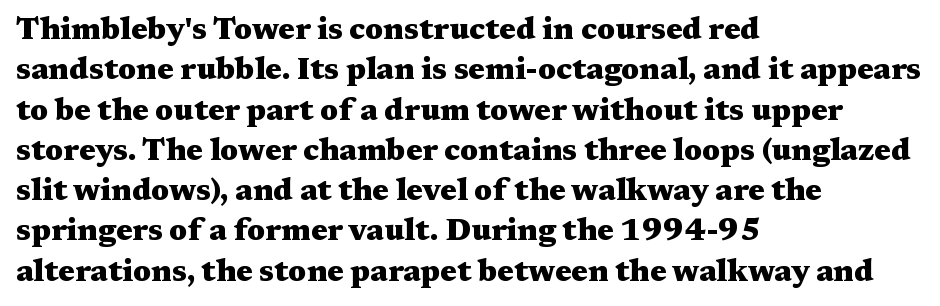
{"serif": "yes", "italic": "no", "bold": "yes", "weight": "heavy", "width": "wide", "stroke_contrast": "medium", "x_height": "medium", "monospaced": "no", "underline": "no", "align": "left", "line_spacing": "normal", "line_spacing_ratio": 1.3, "letter_spacing": "normal", "letter_spacing_em": 0.0, "glyph_px": 31}
